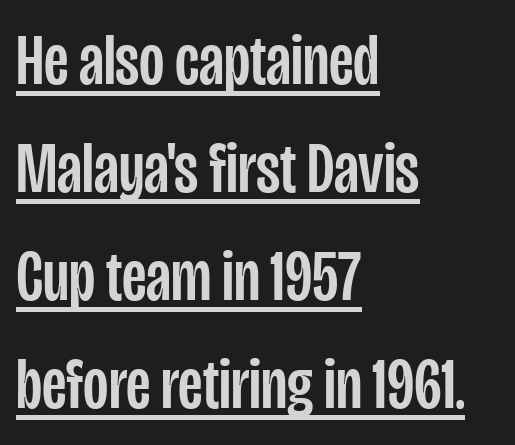
{"serif": "no", "italic": "no", "width": "condensed", "stroke_contrast": "low", "x_height": "large", "monospaced": "no", "underline": "yes", "align": "left", "line_spacing": "normal", "line_spacing_ratio": 1.48, "letter_spacing": "normal", "letter_spacing_em": 0.0, "glyph_px": 73}
